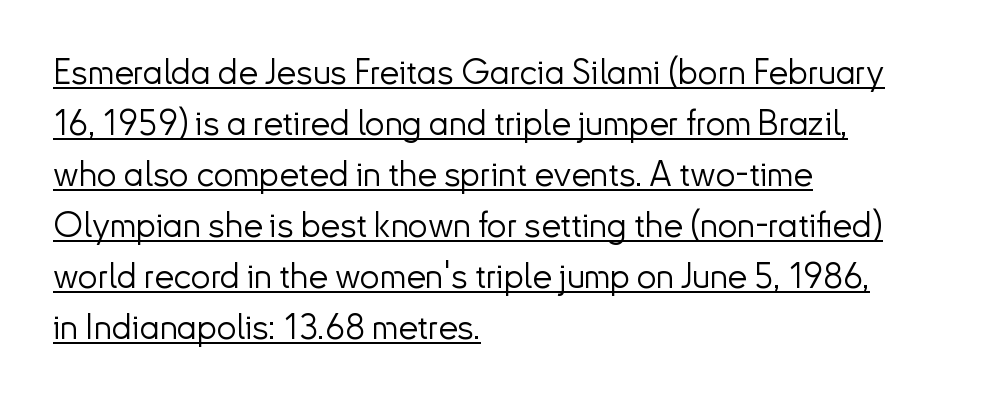
A rule runs beneath these lines of type. You could not count columns in this text — the font is proportionally spaced. Regarding leading, the lines here are spaced in the standard way. Horizontally, the lines are justified to the leading edge only. Short note: letters normally spaced. Stem width sits at or under what a default text font uses.
